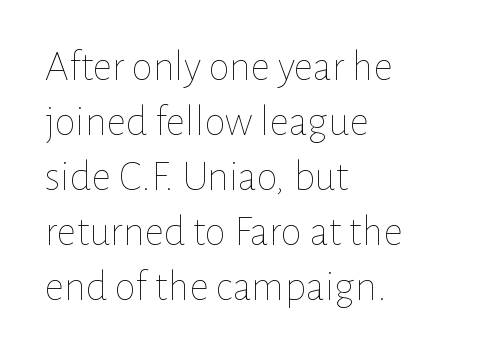
Q: Is the text bold? A: No.
Q: Is the text italic (slanted)? A: No, it is upright.
Q: Is the text underlined? A: No.
Q: How is the paragraph aligned? A: Left-aligned.
Q: Is the spacing between letters normal or unusually wide? A: Normal.
Q: Is the spacing between lines tight, normal or loose? A: Normal.
Q: Width (condensed, normal, or wide)? A: Normal.
Q: Stroke contrast? A: Low.
Q: x-height? A: Medium.
Q: Monospaced? A: No.
